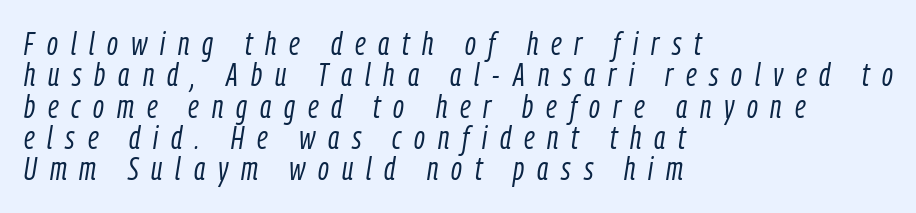
The image shows 32 px light, condensed type, italic (leaning right); set left-aligned, tight line spacing (0.98x), unusually wide letter spacing (+0.4 em), not underlined; low stroke contrast and a medium x-height.
